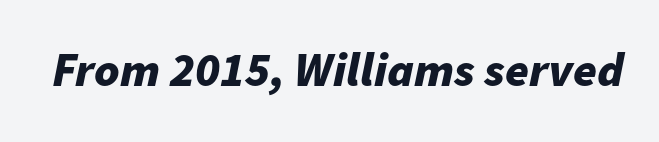
{"italic": "yes", "lean": "right", "slant_degrees": 11, "bold": "yes", "weight": "bold", "width": "normal", "stroke_contrast": "low", "x_height": "medium", "monospaced": "no", "underline": "no", "letter_spacing": "normal", "letter_spacing_em": 0.0, "glyph_px": 48}
